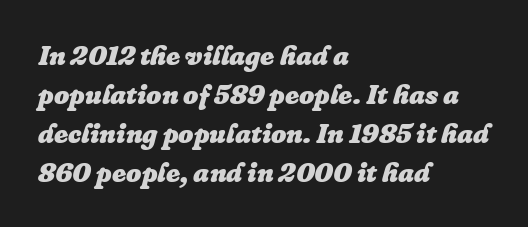
Q: Is the text bold? A: Yes.
Q: Is the text italic (slanted)? A: Yes, it leans right by about 16 degrees.
Q: Is the text underlined? A: No.
Q: How is the paragraph aligned? A: Left-aligned.
Q: Is the spacing between letters normal or unusually wide? A: Normal.
Q: Is the spacing between lines tight, normal or loose? A: Normal.
